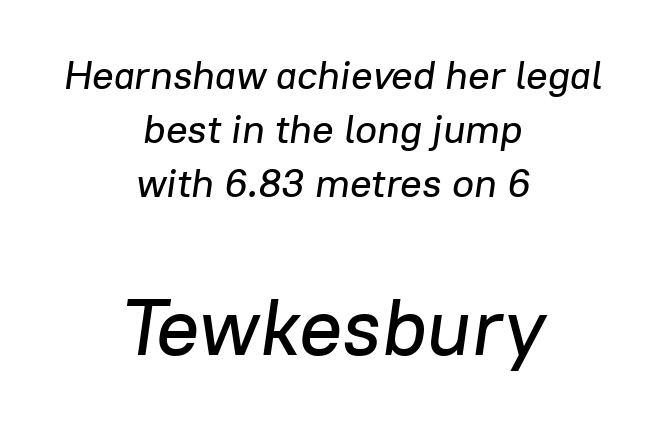
The image shows 80 px text type, italic (leaning right); set centered, normal line spacing (1.35x), normal letter spacing, not underlined; the second (bottom) block is 2.0x larger; low stroke contrast and a medium x-height.
